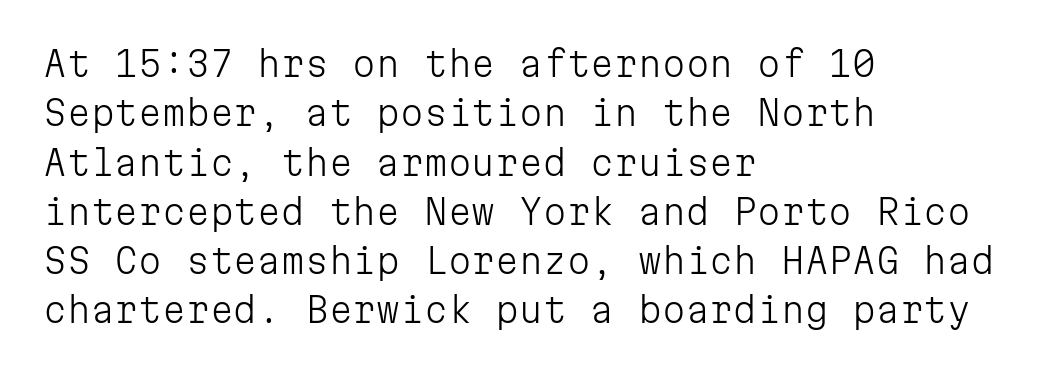
The image shows 34 px light sans-serif type, upright, monospaced; set left-aligned, normal line spacing (1.45x), normal letter spacing, not underlined; low stroke contrast and a medium x-height.
